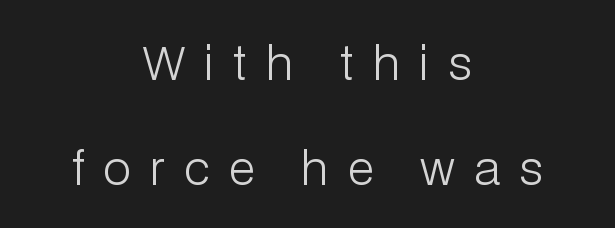
The image shows 46 px light sans-serif type, upright; set centered, loose line spacing (2.28x), unusually wide letter spacing (+0.42 em), not underlined; low stroke contrast and a medium x-height.
